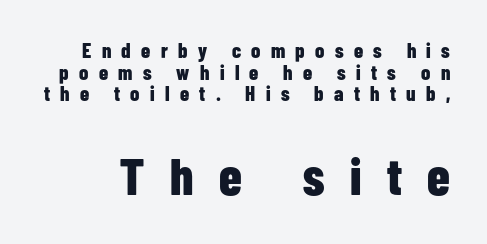
This rendering features lettering with no underline. Is this a fixed-width face? No — the glyphs have proportional, varying widths. Italic? Not at all — the glyphs are vertical. Top chunk: small. Bottom chunk: large. Heft: maximum for text — a bold.
